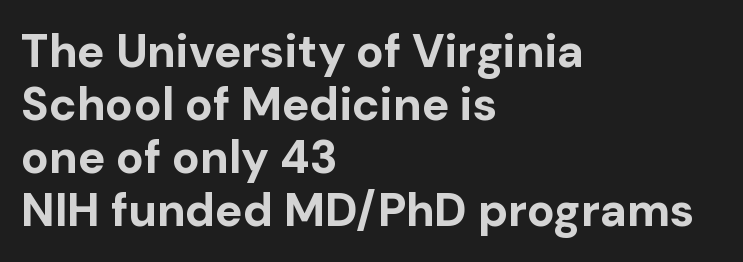
The image shows 46 px bold sans-serif type, upright; set left-aligned, tight line spacing (1.15x), normal letter spacing, not underlined; low stroke contrast and a medium x-height.
